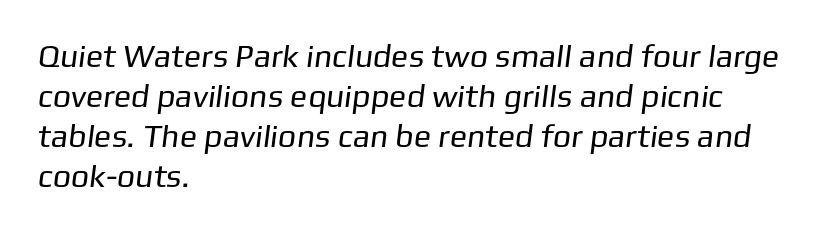
Q: Is the text bold? A: No.
Q: Is the typeface a serif or a sans-serif typeface? A: Sans-serif.
Q: Is the text underlined? A: No.
Q: How is the paragraph aligned? A: Left-aligned.
Q: Is the spacing between letters normal or unusually wide? A: Normal.
Q: Is the spacing between lines tight, normal or loose? A: Normal.
Q: Width (condensed, normal, or wide)? A: Normal.
Q: Stroke contrast? A: Low.
Q: x-height? A: Medium.
Q: Monospaced? A: No.
